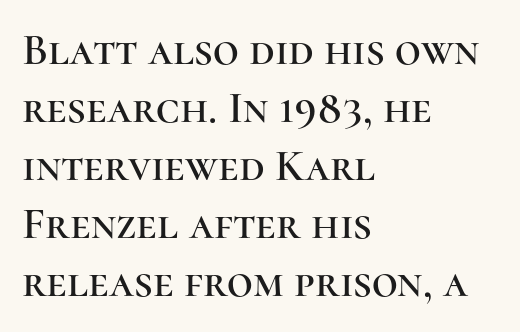
The image shows 45 px serif type, upright; set left-aligned, normal line spacing (1.29x), normal letter spacing, not underlined; high stroke contrast and a medium x-height.
